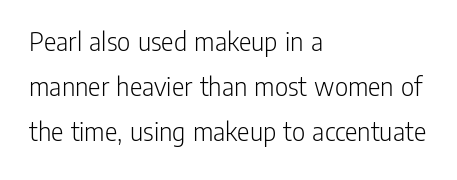
Q: Is the text bold? A: No.
Q: Is the text italic (slanted)? A: No, it is upright.
Q: Is the typeface a serif or a sans-serif typeface? A: Sans-serif.
Q: Is the text underlined? A: No.
Q: How is the paragraph aligned? A: Left-aligned.
Q: Is the spacing between letters normal or unusually wide? A: Normal.
Q: Is the spacing between lines tight, normal or loose? A: Normal.
Q: Width (condensed, normal, or wide)? A: Condensed.
Q: Stroke contrast? A: Low.
Q: x-height? A: Medium.
Q: Monospaced? A: No.
